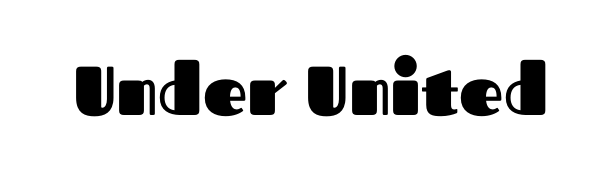
The image shows 69 px heavy sans-serif type, upright; set normal letter spacing, not underlined; medium stroke contrast and a medium x-height.
